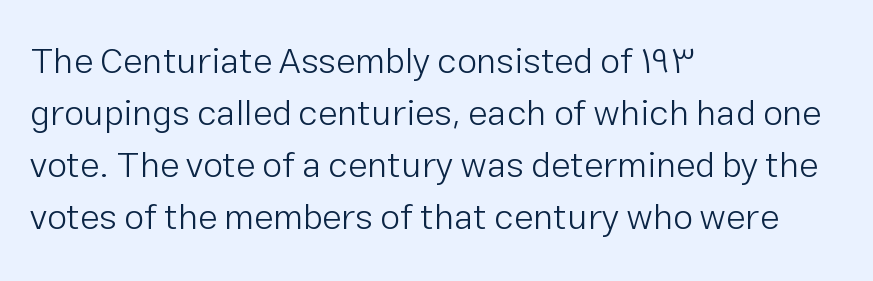
{"serif": "no", "italic": "no", "bold": "no", "weight": "light", "width": "normal", "stroke_contrast": "low", "x_height": "medium", "monospaced": "no", "underline": "no", "align": "left", "line_spacing": "normal", "line_spacing_ratio": 1.44, "letter_spacing": "normal", "letter_spacing_em": 0.0, "glyph_px": 36}
